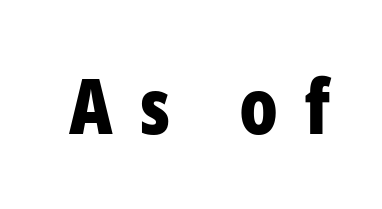
{"serif": "no", "italic": "no", "bold": "yes", "weight": "bold", "width": "condensed", "stroke_contrast": "low", "x_height": "medium", "monospaced": "no", "underline": "no", "letter_spacing": "wide", "letter_spacing_em": 0.36, "glyph_px": 76}
